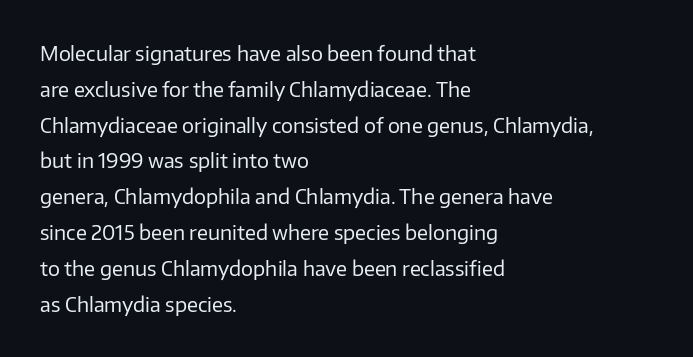
{"italic": "no", "bold": "no", "underline": "no", "align": "left", "line_spacing_ratio": 1.79, "letter_spacing": "normal", "letter_spacing_em": 0.0, "glyph_px": 20}
